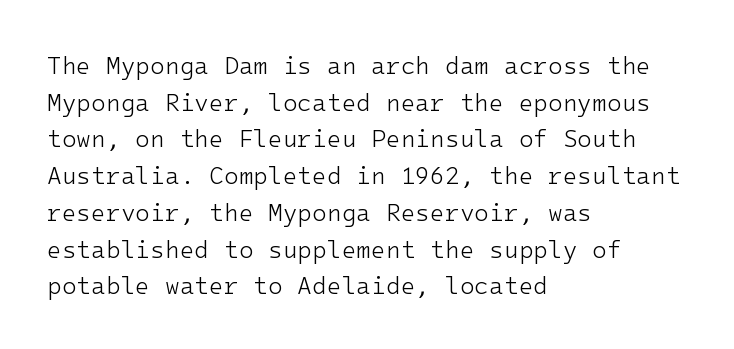
Standard letterfit; no display-style spreading of the glyphs. No chunkiness to these letters — they're not bold. This is roman type, the default non-slanted kind. Does the copy run flush right? No — it runs flush left.
